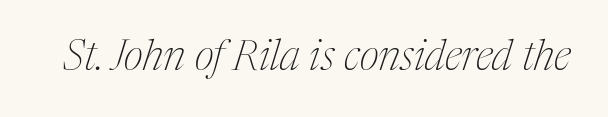
The image shows 42 px thin, condensed serif type, italic (leaning right); set normal letter spacing, not underlined; medium stroke contrast and a medium x-height.
